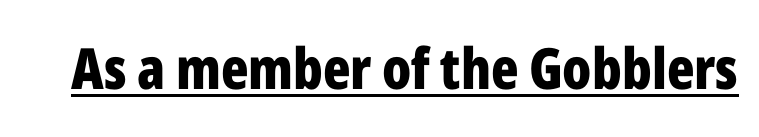
The image shows 57 px bold, condensed sans-serif type, upright; set normal letter spacing, underlined; low stroke contrast and a medium x-height.
